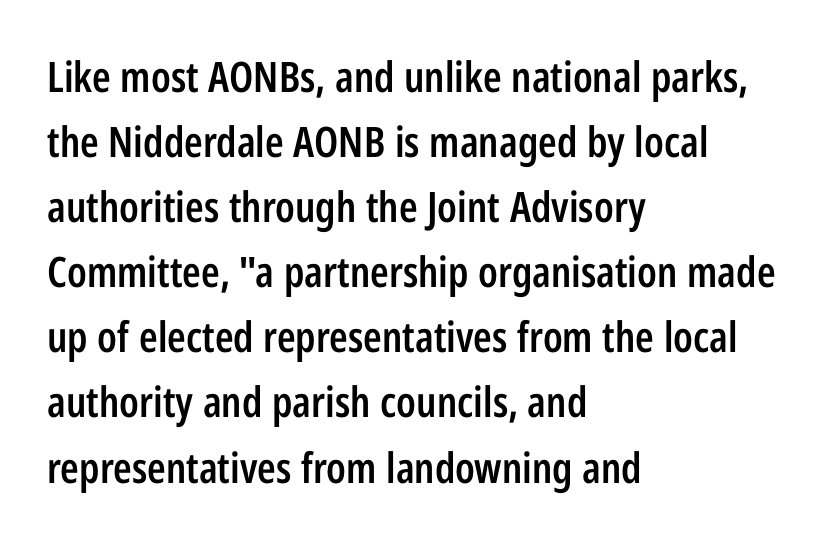
One-word summary of the alignment: left. Evenly set lines give the paragraph a standard silhouette. The type is set solid horizontally, with unmodified tracking. Each letter keeps its own natural width here, so spacing adapts to shape. Compared with an ordinary text face, these strokes are moderately heavier — a semibold.
